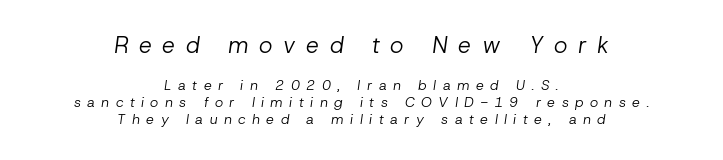
The image shows 23 px text type, italic (leaning right); set centered, line spacing 1.21x, unusually wide letter spacing (+0.46 em), not underlined; the first (top) block is 1.64x larger.
